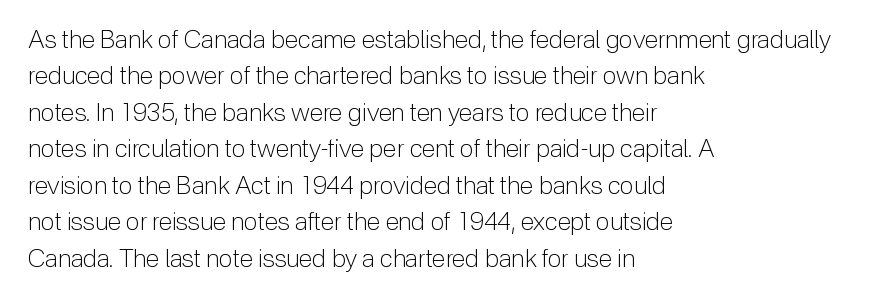
{"italic": "no", "bold": "no", "underline": "no", "align": "left", "line_spacing": "normal", "line_spacing_ratio": 1.46, "letter_spacing": "normal", "letter_spacing_em": 0.0, "glyph_px": 25}
